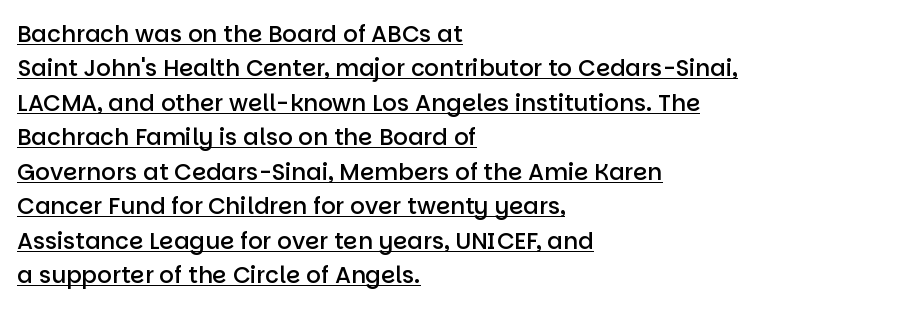
The image shows 23 px text type, upright; set left-aligned, normal line spacing (1.5x), normal letter spacing, underlined.
